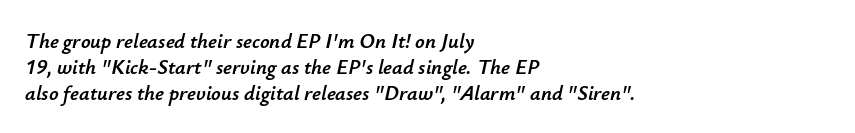
The image shows 21 px text type, italic (leaning right); set left-aligned, line spacing 1.24x, normal letter spacing, not underlined.
